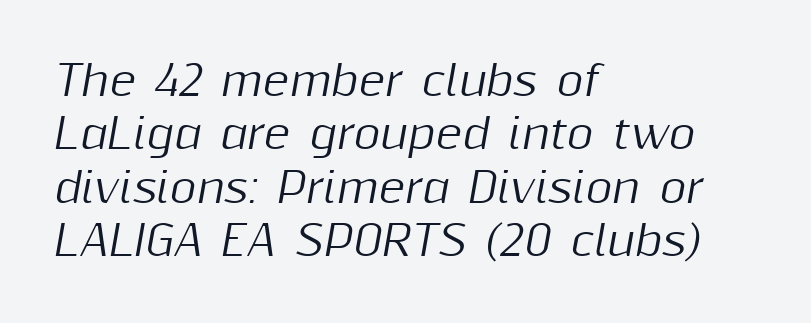
Q: Is the text italic (slanted)? A: Yes, it leans right by about 10 degrees.
Q: Is the text underlined? A: No.
Q: How is the paragraph aligned? A: Left-aligned.
Q: Is the spacing between letters normal or unusually wide? A: Normal.
Q: Is the spacing between lines tight, normal or loose? A: Normal.
Q: Width (condensed, normal, or wide)? A: Normal.
Q: Stroke contrast? A: Medium.
Q: x-height? A: Medium.
Q: Monospaced? A: No.
